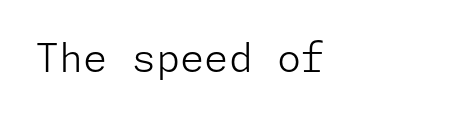
Q: Is the text bold? A: No.
Q: Is the text italic (slanted)? A: No, it is upright.
Q: Is the typeface a serif or a sans-serif typeface? A: Sans-serif.
Q: Is the text underlined? A: No.
Q: Is the spacing between letters normal or unusually wide? A: Normal.
Q: Width (condensed, normal, or wide)? A: Normal.
Q: Stroke contrast? A: Low.
Q: x-height? A: Medium.
